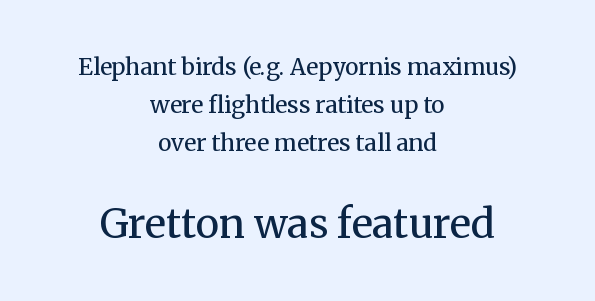
Descender tails drop into unmarked territory. Upright lettering throughout. Does extra space separate the letters? No, they use regular spacing. Small over large — that's the arrangement of the two blocks here. Classification — serif.
